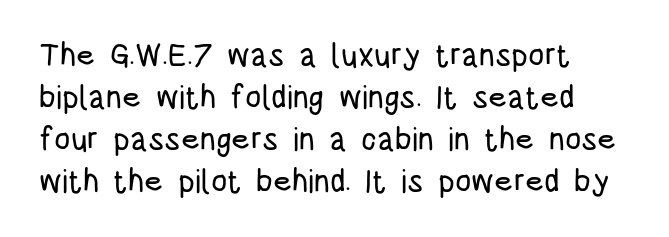
{"serif": "no", "italic": "no", "width": "condensed", "stroke_contrast": "low", "x_height": "large", "monospaced": "no", "underline": "no", "align": "left", "line_spacing": "normal", "line_spacing_ratio": 1.31, "letter_spacing": "normal", "letter_spacing_em": 0.0, "glyph_px": 32}
